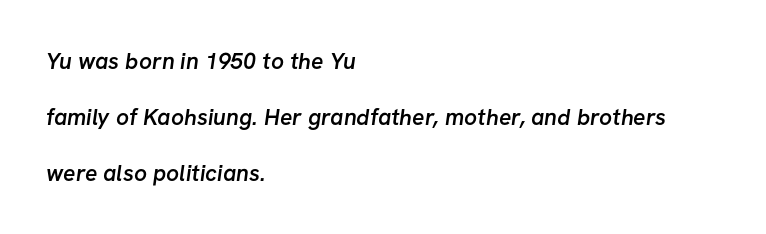
The image shows 23 px text type; set left-aligned, loose line spacing (2.43x), normal letter spacing, not underlined.
